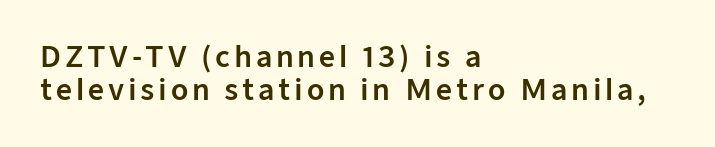
Q: Is the text italic (slanted)? A: No, it is upright.
Q: Is the typeface a serif or a sans-serif typeface? A: Sans-serif.
Q: Is the text underlined? A: No.
Q: How is the paragraph aligned? A: Left-aligned.
Q: Width (condensed, normal, or wide)? A: Normal.
Q: Stroke contrast? A: Low.
Q: x-height? A: Medium.
Q: Monospaced? A: No.
